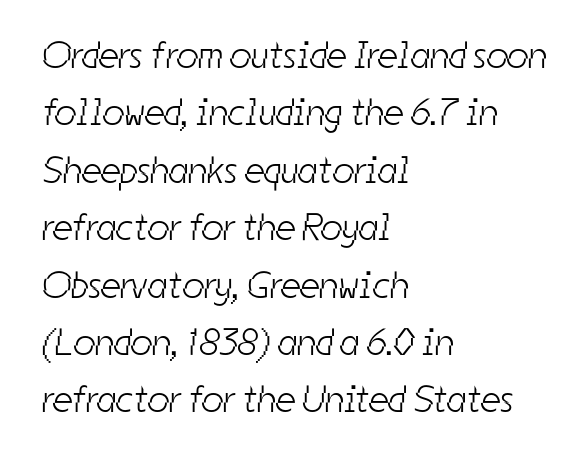
{"serif": "no", "bold": "no", "weight": "light", "width": "condensed", "stroke_contrast": "low", "x_height": "medium", "monospaced": "no", "underline": "no", "align": "left", "line_spacing": "normal", "line_spacing_ratio": 1.51, "letter_spacing": "normal", "letter_spacing_em": 0.0, "glyph_px": 38}
